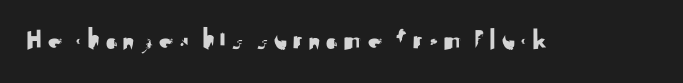
{"serif": "no", "italic": "no", "width": "normal", "stroke_contrast": "medium", "x_height": "small", "monospaced": "no", "underline": "no", "glyph_px": 30}
